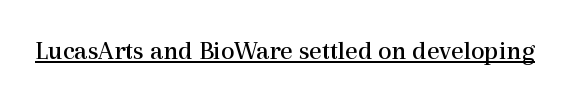
Vertical stems look standard width or narrower in stroke. This sample carries an underscore along the baseline area. Notice how the stems are strictly vertical — no italics here. Spacing between characters is what you'd get straight out of the box.
